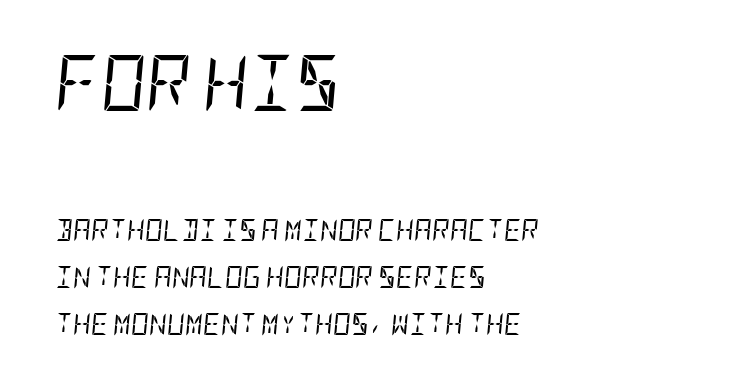
{"italic": "yes", "lean": "right", "slant_degrees": 5, "bold": "no", "weight": "regular", "width": "condensed", "stroke_contrast": "low", "x_height": "large", "underline": "no", "align": "left", "line_spacing": "loose", "line_spacing_ratio": 2.13, "letter_spacing": "normal", "letter_spacing_em": 0.0, "larger_block": "first", "size_ratio": 2.55, "glyph_px": 56}
